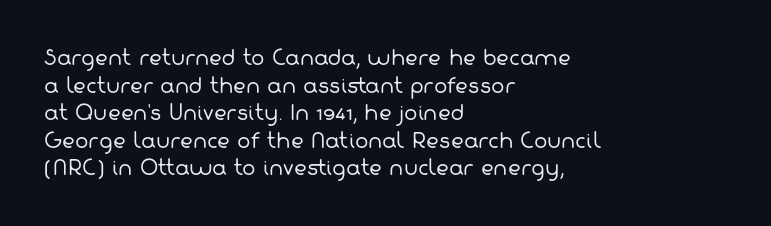
Q: Is the text bold? A: No.
Q: Is the text underlined? A: No.
Q: How is the paragraph aligned? A: Left-aligned.
Q: Is the spacing between letters normal or unusually wide? A: Normal.
Q: Is the spacing between lines tight, normal or loose? A: Normal.
